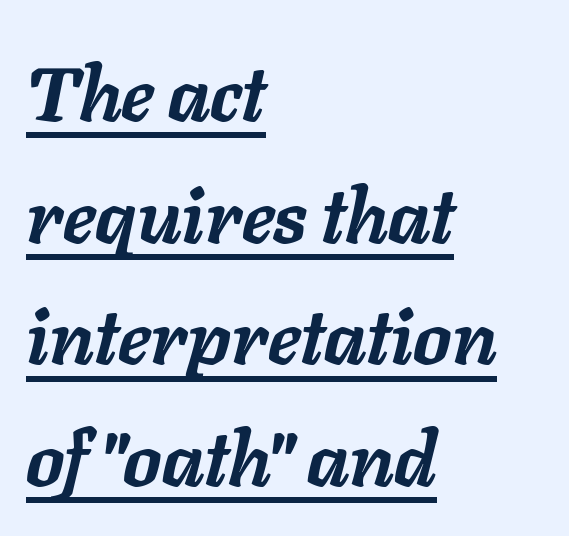
Q: Is the text bold? A: Yes.
Q: Is the text italic (slanted)? A: Yes, it leans right by about 11 degrees.
Q: Is the text underlined? A: Yes.
Q: How is the paragraph aligned? A: Left-aligned.
Q: Is the spacing between letters normal or unusually wide? A: Normal.
Q: Is the spacing between lines tight, normal or loose? A: Normal.
Q: Width (condensed, normal, or wide)? A: Normal.
Q: Stroke contrast? A: Low.
Q: x-height? A: Medium.
Q: Monospaced? A: No.
